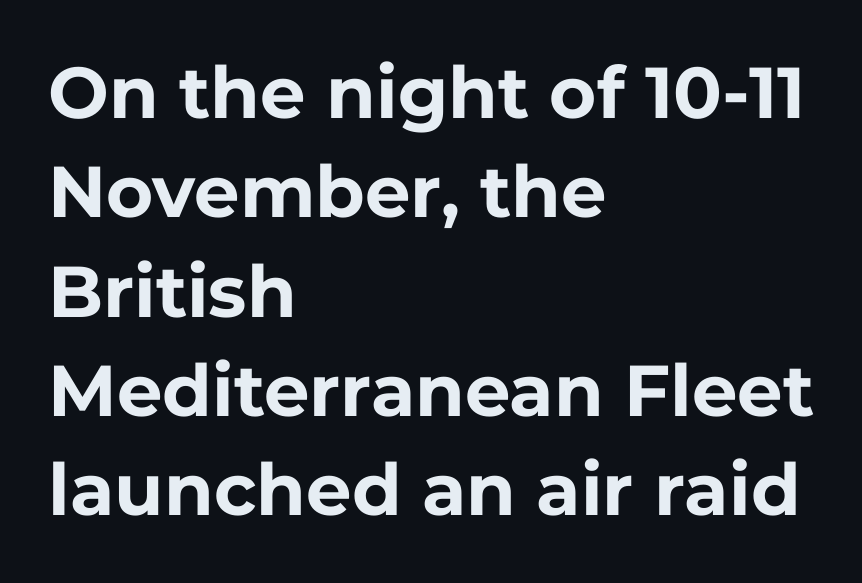
Are there feet on the stems? There aren't — it's a sans. In terms of posture, this sample is upright. The rendering uses natural spacing where letterforms have individual widths. The zone under the glyphs is completely vacant. Students, observe: this is what conventionally led text looks like.
